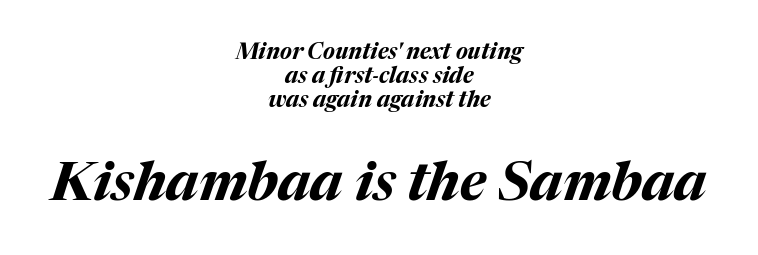
Vertically, the passage feels compressed, each row crowding the next. Glyph-to-glyph distance matches everyday printed text. The letters are slanted; this is an italic face. The letters are bold, with thick, heavy strokes. The emphasis by scale lands on block number two, below. Underlining? Definitely not there.
